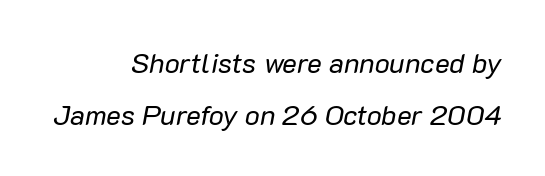
{"italic": "yes", "lean": "right", "slant_degrees": 10, "bold": "no", "weight": "regular", "width": "normal", "stroke_contrast": "low", "x_height": "medium", "monospaced": "no", "underline": "no", "align": "right", "line_spacing_ratio": 1.84, "letter_spacing": "normal", "letter_spacing_em": 0.0, "glyph_px": 28}
